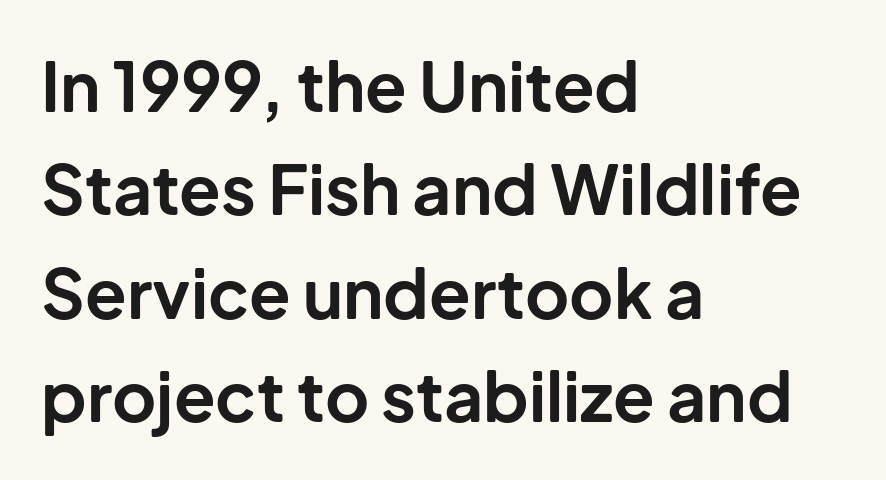
{"serif": "no", "italic": "no", "bold": "yes", "weight": "bold", "width": "normal", "stroke_contrast": "low", "x_height": "medium", "monospaced": "no", "underline": "no", "align": "left", "line_spacing": "normal", "line_spacing_ratio": 1.52, "letter_spacing": "normal", "letter_spacing_em": 0.0, "glyph_px": 68}
